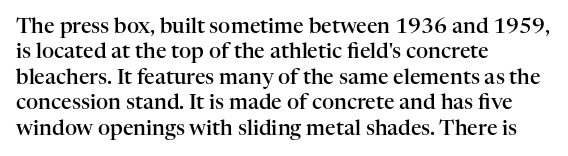
The image shows 21 px text type, upright; set left-aligned, line spacing 1.21x, normal letter spacing, not underlined.
